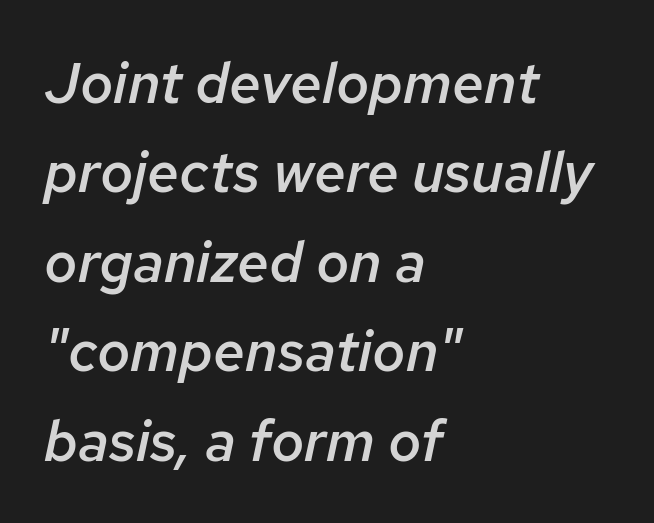
The rendering anchors every line to the left-hand side. The text carries the slant typical of an italic or oblique font. These lines are rendered in a variable-pitch font. The baseline area is clear. If you measured baseline to baseline, you'd find a middling distance.
